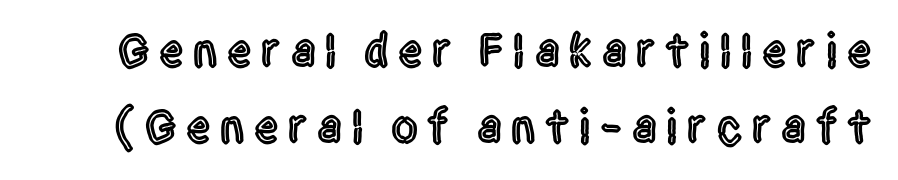
The image shows 48 px condensed sans-serif type, upright; set normal line spacing (1.59x), unusually wide letter spacing (+0.2 em), not underlined; a large x-height.
